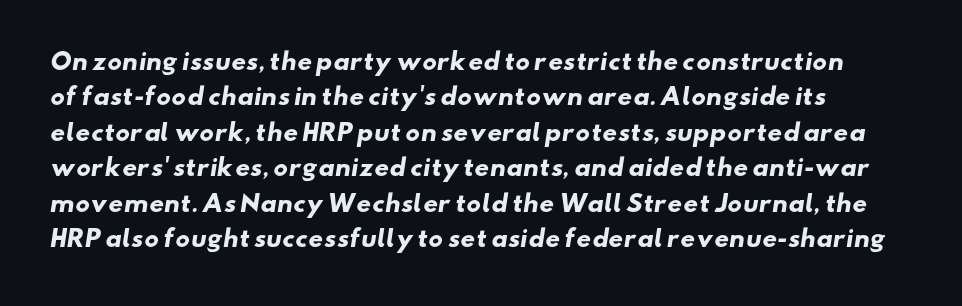
Short note: letters normally spaced. The passage shown is not underscored anywhere. You'd pick this weight for a headline — it's a proper bold. Regular leading.
